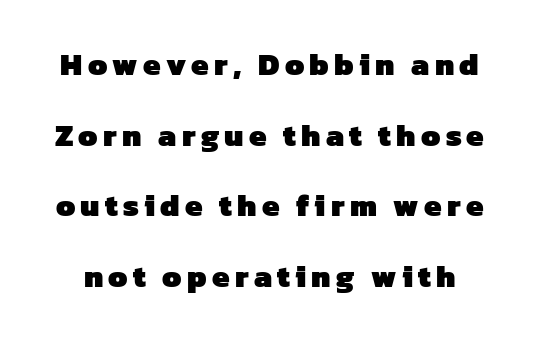
The image shows 31 px heavy sans-serif type; set loose line spacing (2.28x), not underlined; low stroke contrast and a medium x-height.
